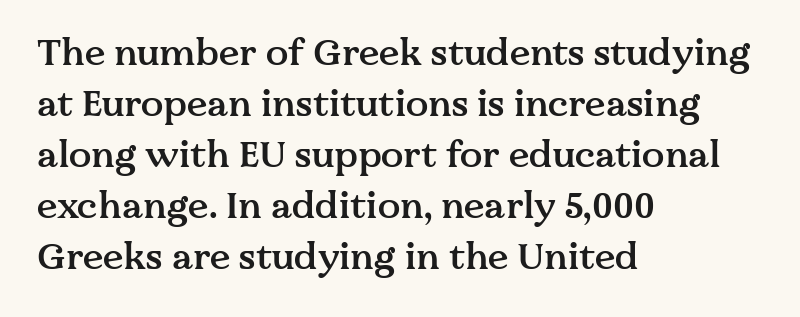
{"serif": "yes", "italic": "no", "bold": "semi", "weight": "semibold", "width": "normal", "stroke_contrast": "medium", "x_height": "medium", "monospaced": "no", "underline": "no", "align": "left", "line_spacing": "normal", "line_spacing_ratio": 1.38, "letter_spacing": "normal", "letter_spacing_em": 0.0, "glyph_px": 37}
